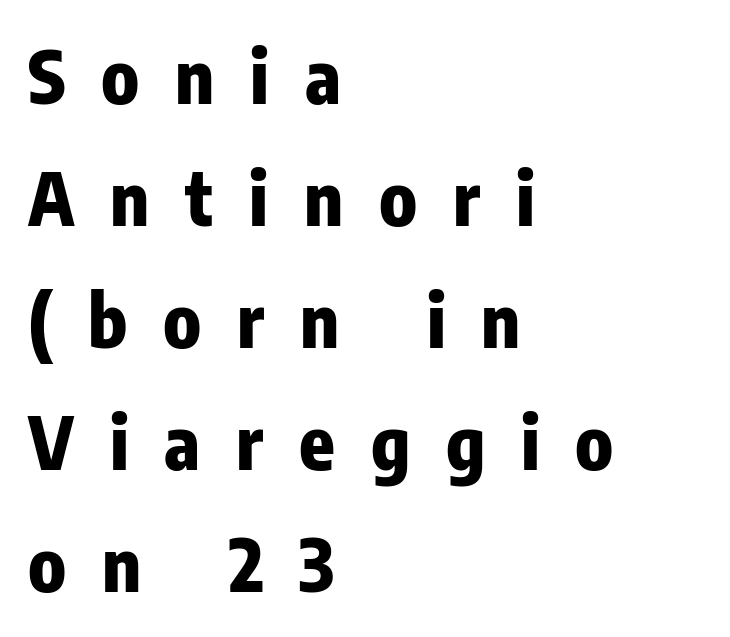
The image shows 73 px heavy, condensed sans-serif type, upright; set left-aligned, normal line spacing (1.67x), unusually wide letter spacing (+0.49 em), not underlined; low stroke contrast and a medium x-height.
